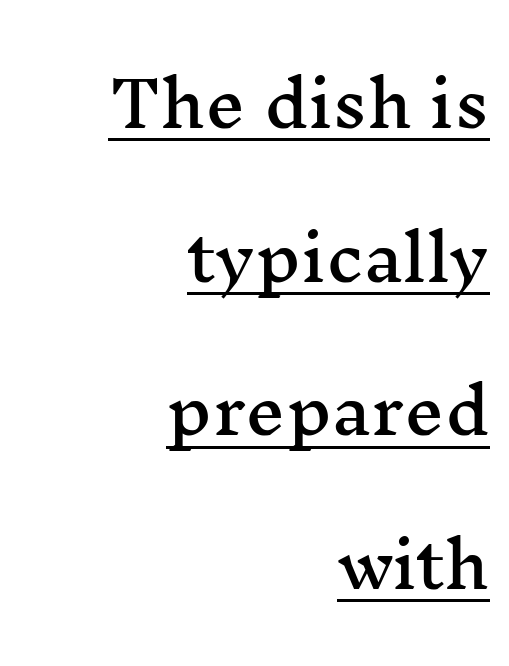
The image shows 63 px wide serif type, upright; set right-aligned, loose line spacing (2.44x), normal letter spacing, underlined; medium stroke contrast and a medium x-height.
